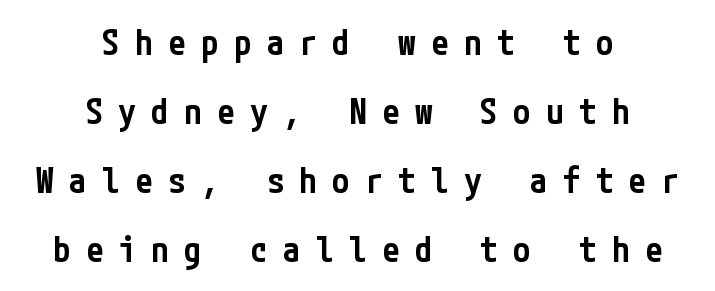
{"serif": "no", "italic": "no", "bold": "semi", "weight": "semibold", "width": "condensed", "stroke_contrast": "low", "x_height": "medium", "underline": "no", "align": "center", "line_spacing": "loose", "line_spacing_ratio": 1.97, "letter_spacing": "wide", "letter_spacing_em": 0.44, "glyph_px": 35}
